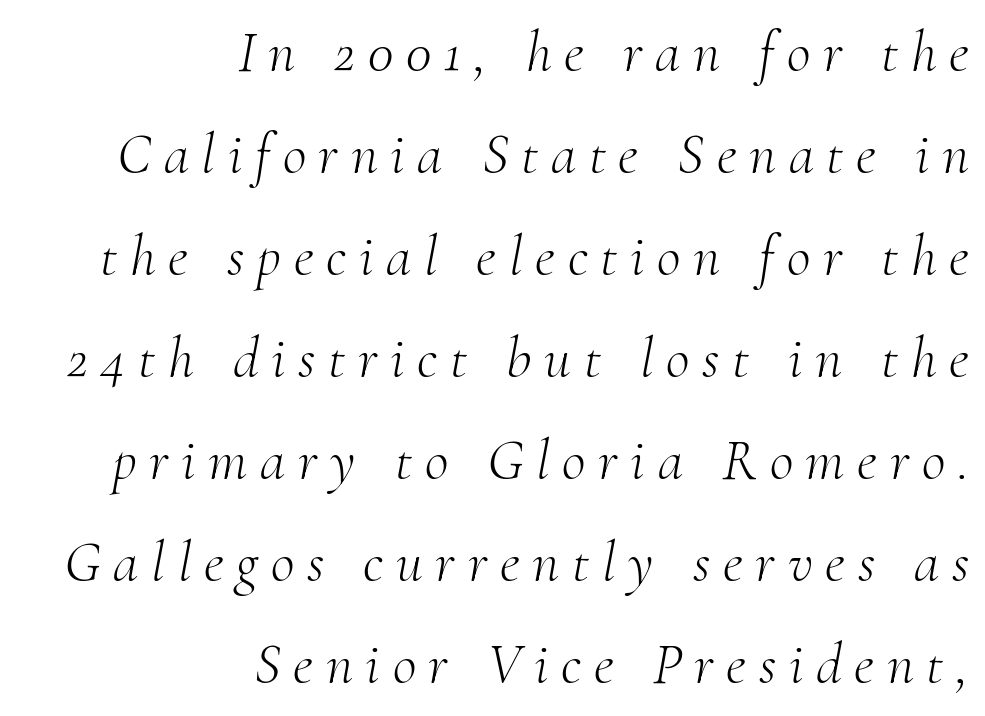
Q: Is the text bold? A: No.
Q: Is the text italic (slanted)? A: Yes, it leans right by about 10 degrees.
Q: Is the typeface a serif or a sans-serif typeface? A: Serif.
Q: Is the text underlined? A: No.
Q: How is the paragraph aligned? A: Right-aligned.
Q: Is the spacing between letters normal or unusually wide? A: Unusually wide.
Q: Width (condensed, normal, or wide)? A: Normal.
Q: Stroke contrast? A: Medium.
Q: x-height? A: Small.
Q: Monospaced? A: No.
